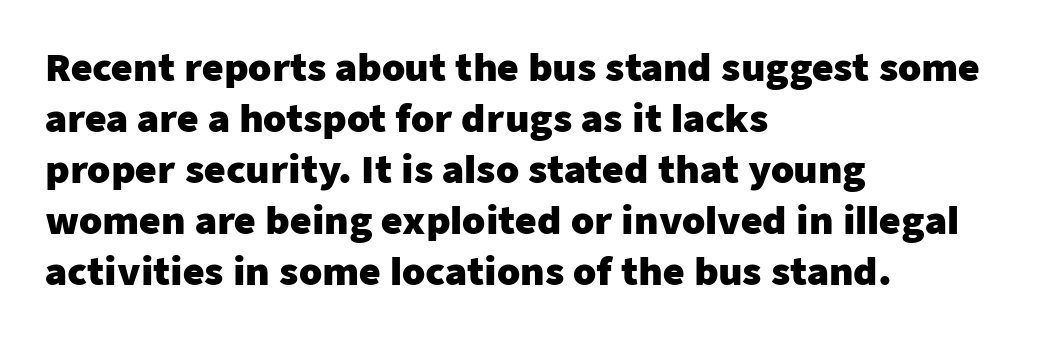
Q: Is the text bold? A: Yes.
Q: Is the text italic (slanted)? A: No, it is upright.
Q: Is the typeface a serif or a sans-serif typeface? A: Sans-serif.
Q: Is the text underlined? A: No.
Q: How is the paragraph aligned? A: Left-aligned.
Q: Is the spacing between letters normal or unusually wide? A: Normal.
Q: Is the spacing between lines tight, normal or loose? A: Normal.
Q: Width (condensed, normal, or wide)? A: Normal.
Q: Stroke contrast? A: Low.
Q: x-height? A: Medium.
Q: Monospaced? A: No.
